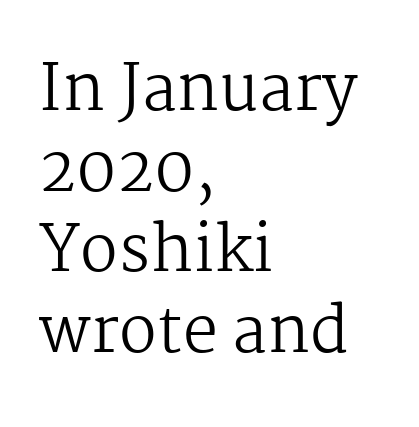
The image shows 63 px regular-weight serif type, upright; set left-aligned, normal line spacing (1.28x), normal letter spacing, not underlined; medium stroke contrast and a medium x-height.
